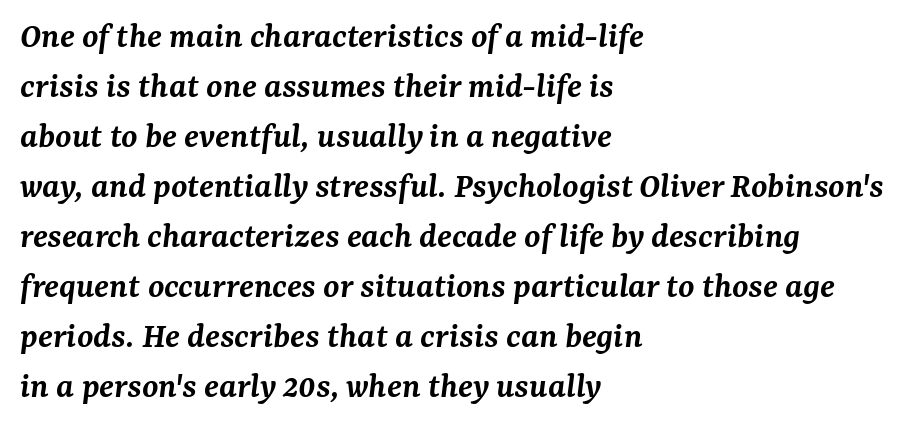
The space beneath each line is pristine and unruled. How are the letters spaced? Ordinarily, with no added tracking. These lines stack with their left ends in a neat column. You can tell from the footed stems that serif type was used. Heft: intermediate — a semibold.
